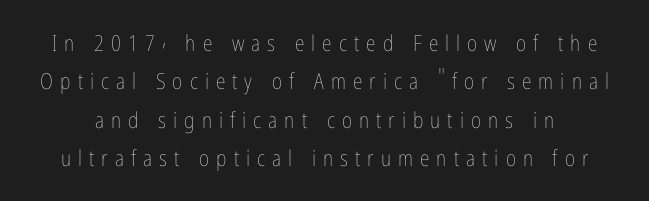
The image shows 22 px text type, upright; set line spacing 1.75x, unusually wide letter spacing (+0.32 em), not underlined.
